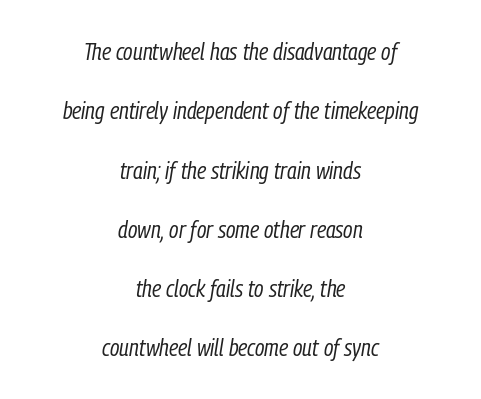
{"italic": "yes", "lean": "right", "slant_degrees": 9, "bold": "no", "underline": "no", "align": "center", "line_spacing": "loose", "line_spacing_ratio": 2.47, "letter_spacing": "normal", "letter_spacing_em": 0.0, "glyph_px": 24}
